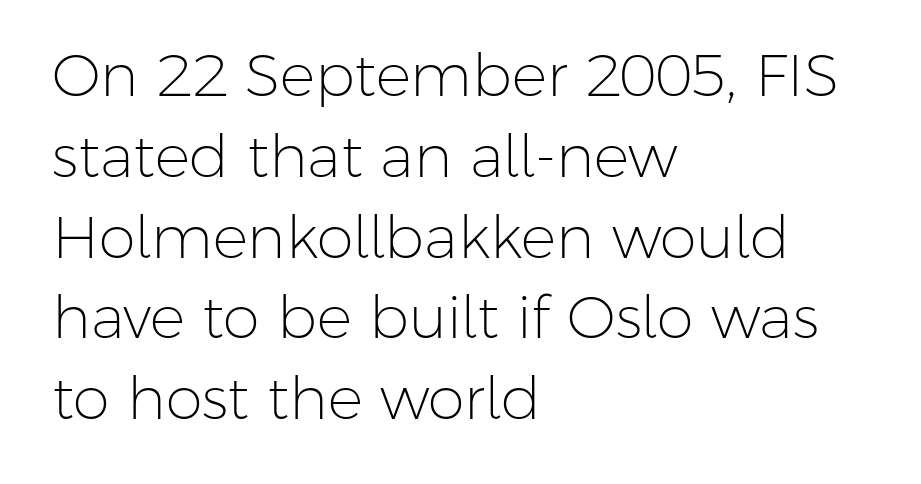
Q: Is the text bold? A: No.
Q: Is the text italic (slanted)? A: No, it is upright.
Q: Is the typeface a serif or a sans-serif typeface? A: Sans-serif.
Q: Is the text underlined? A: No.
Q: How is the paragraph aligned? A: Left-aligned.
Q: Is the spacing between letters normal or unusually wide? A: Normal.
Q: Is the spacing between lines tight, normal or loose? A: Normal.
Q: Width (condensed, normal, or wide)? A: Normal.
Q: Stroke contrast? A: Low.
Q: x-height? A: Medium.
Q: Monospaced? A: No.
